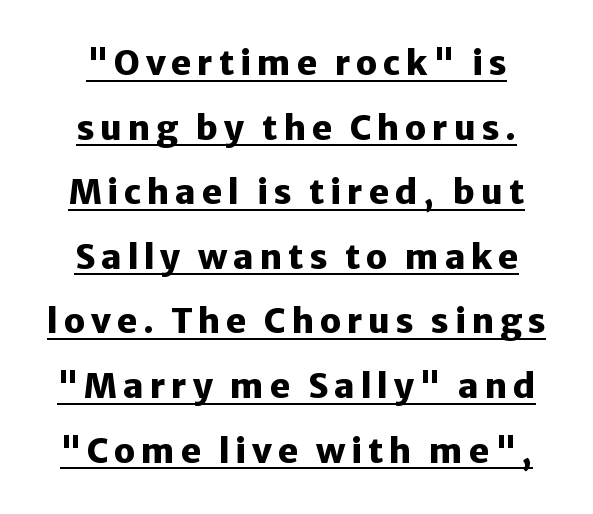
{"serif": "no", "italic": "no", "bold": "yes", "weight": "heavy", "width": "normal", "stroke_contrast": "low", "x_height": "medium", "monospaced": "no", "underline": "yes", "line_spacing": "loose", "line_spacing_ratio": 1.9, "glyph_px": 34}
